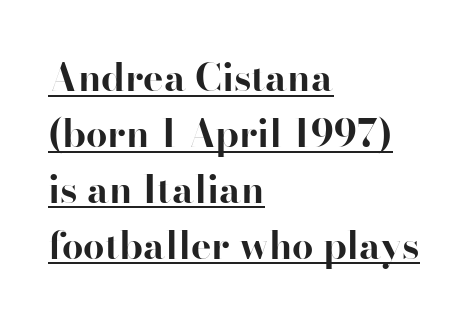
Decoration check: the copy is underlined. A roman cut, with each character standing at attention. In terms of weight, the rendering is a true, heavy bold. Standard letterfit; no display-style spreading of the glyphs. A student would call this left alignment; a typographer would say flush left, rag right. This rendering employs a face with finishing strokes, i.e., a serif.
